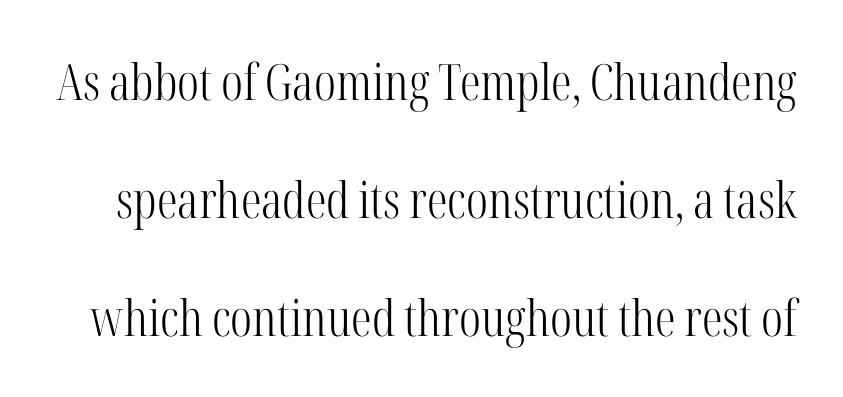
{"serif": "yes", "italic": "no", "bold": "no", "weight": "light", "width": "condensed", "stroke_contrast": "high", "x_height": "medium", "monospaced": "no", "underline": "no", "line_spacing": "loose", "line_spacing_ratio": 2.36, "letter_spacing": "normal", "letter_spacing_em": 0.0, "glyph_px": 50}
